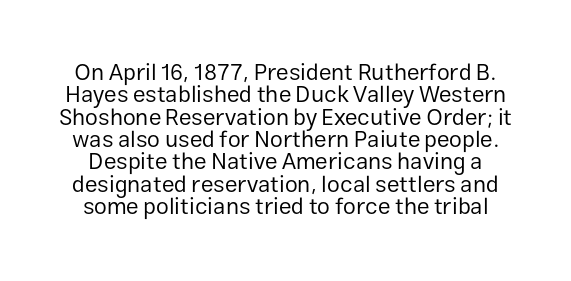
When letters stand straight like this, we call the style roman or upright. On a weight scale, this lands at 450 or below. Very little white space separates one row of letters from the next. Nothing unusual about the tracking: characters are spaced as the font intends. The strip under each line holds only bare page.
